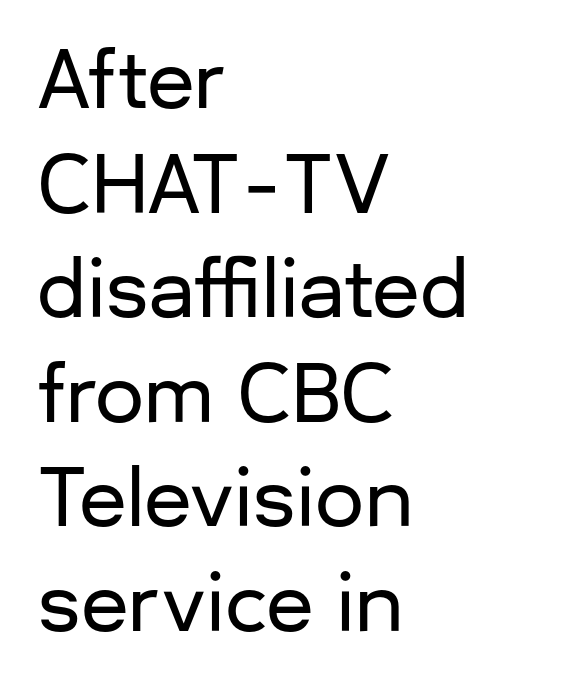
The font's upright variant was chosen for this text. Only glyphs here, with clear space below each row. A typesetter would call this proportional, since set widths differ per character. The lines in this sample share a left origin and differ only in where they stop. The text was rendered using a sans face with plain stroke endings. The passage shown has conventional tracking throughout.
